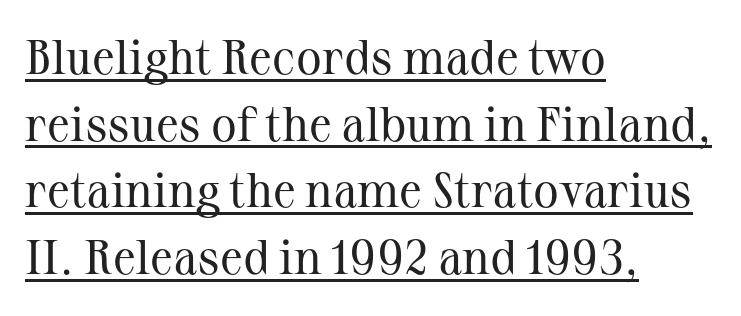
The image shows 48 px regular-weight serif type, upright; set left-aligned, normal line spacing (1.39x), normal letter spacing, underlined; medium stroke contrast and a medium x-height.
